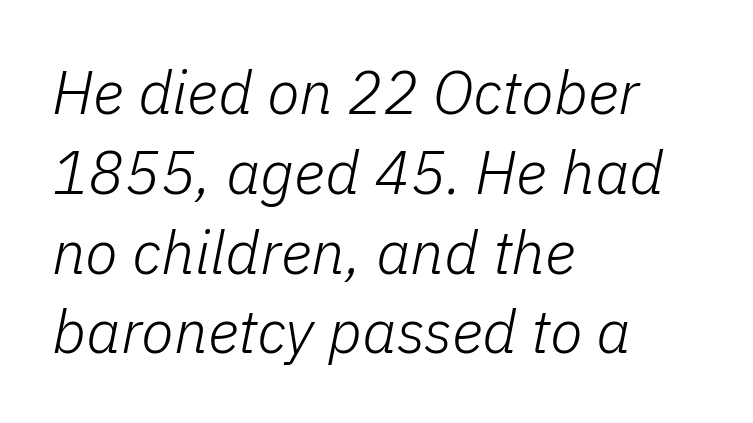
The image shows 60 px light type, italic (leaning right); set left-aligned, normal line spacing (1.33x), normal letter spacing, not underlined; low stroke contrast and a medium x-height.
